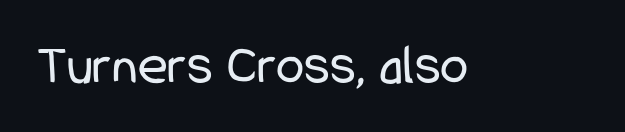
{"serif": "no", "italic": "no", "bold": "no", "weight": "regular", "width": "condensed", "stroke_contrast": "low", "x_height": "medium", "monospaced": "no", "underline": "no", "letter_spacing": "normal", "letter_spacing_em": 0.0, "glyph_px": 57}
